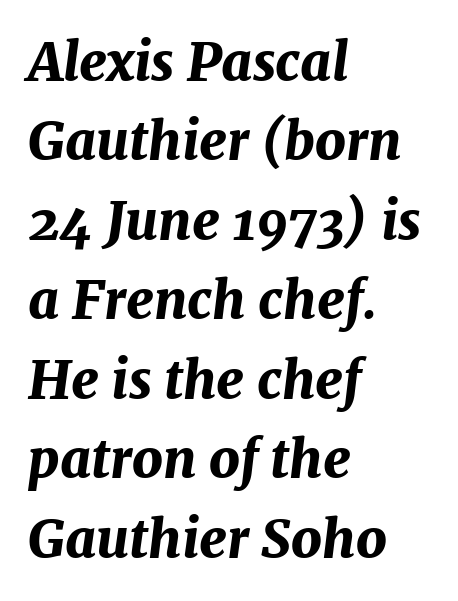
The image shows 53 px bold type, italic (leaning right); set left-aligned, normal line spacing (1.5x), normal letter spacing, not underlined; medium stroke contrast and a medium x-height.
